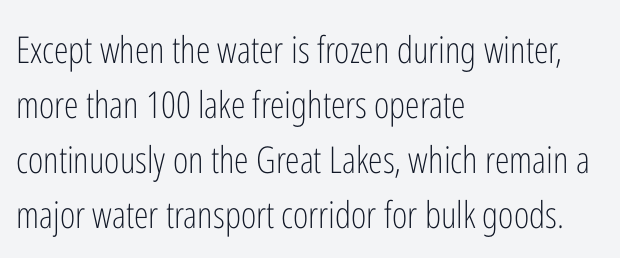
A typesetter would call this leading conventional body-copy spacing. Looks like regular typesetting: each glyph gets only the width it needs. On a weight scale, this lands at 450 or below. Every row of glyphs begins at an identical x-position on the left. Between one letter and the next there's only the usual sliver of space. A roman cut, with each character standing at attention.
